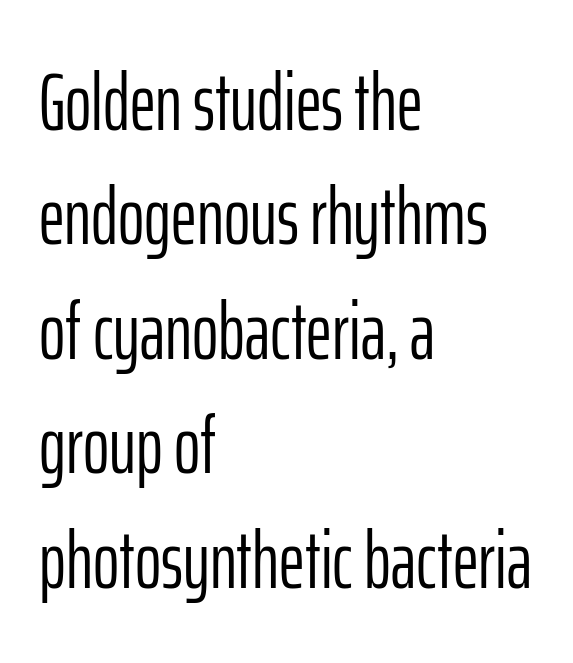
The image shows 80 px light, condensed sans-serif type, upright; set left-aligned, normal line spacing (1.43x), normal letter spacing, not underlined; low stroke contrast and a medium x-height.
